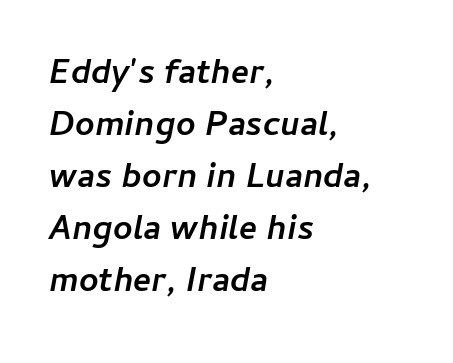
{"italic": "yes", "lean": "right", "slant_degrees": 11, "bold": "yes", "weight": "semibold", "width": "normal", "stroke_contrast": "low", "x_height": "medium", "monospaced": "no", "underline": "no", "align": "left", "line_spacing": "normal", "line_spacing_ratio": 1.53, "letter_spacing": "normal", "letter_spacing_em": 0.0, "glyph_px": 34}
